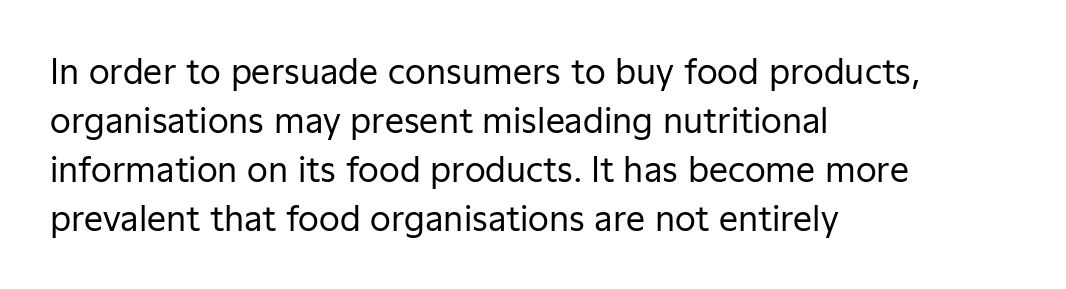
The image shows 34 px regular-weight sans-serif type, upright; set left-aligned, normal line spacing (1.44x), normal letter spacing, not underlined; low stroke contrast and a medium x-height.
